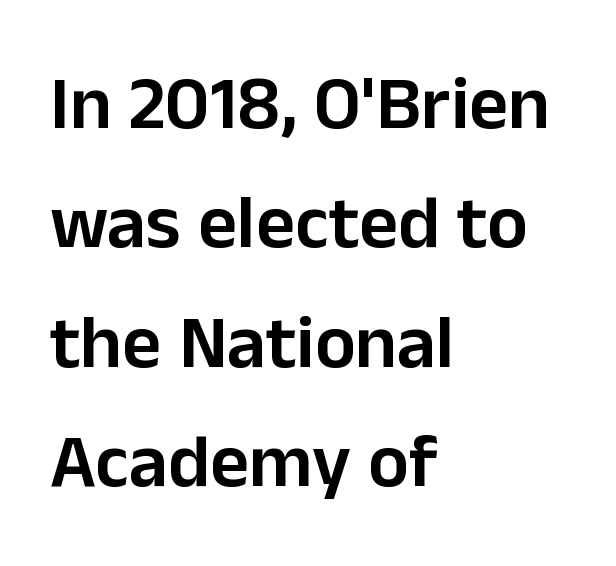
The zone under the glyphs is completely vacant. Typographically, this falls in the sans-serif category. Note the varied advance widths — an 'i' is clearly narrower than an 'm'. Typographic density is moderately raised because the face is semibold.
